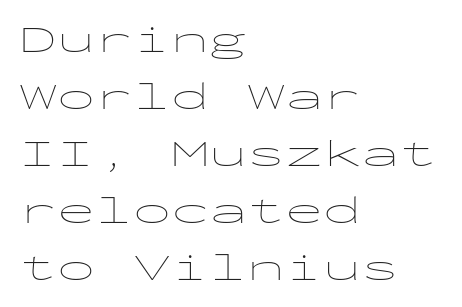
{"serif": "no", "italic": "no", "bold": "no", "weight": "thin", "width": "wide", "stroke_contrast": "low", "x_height": "medium", "monospaced": "yes", "underline": "no", "align": "left", "line_spacing": "normal", "line_spacing_ratio": 1.5, "letter_spacing": "normal", "letter_spacing_em": 0.0, "glyph_px": 38}
